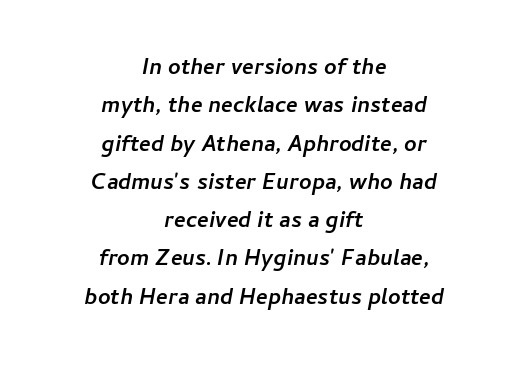
The image shows 22 px bold type, italic (leaning right); set centered, line spacing 1.74x, normal letter spacing, not underlined.
